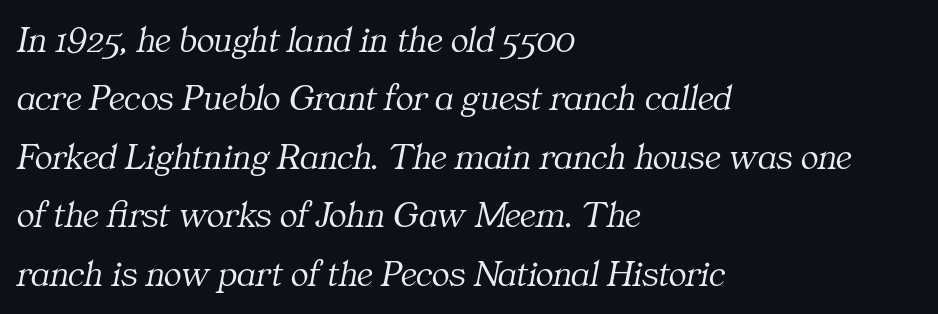
The face used here is proportionally spaced, like ordinary book or web type. The words here are not underlined. The letterforms sit shoulder to shoulder at normal distance. The letterforms sit at book weight or below. The rendering applies a slant to the glyphs. Type style note: has serifs.
